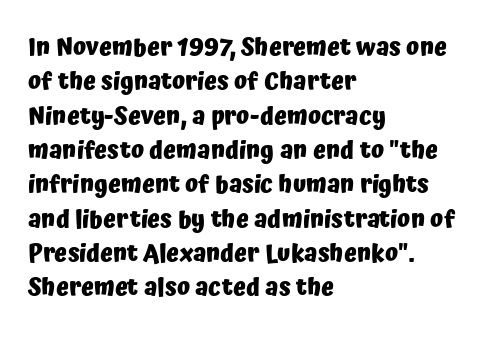
The image shows 24 px bold type, upright; set left-aligned, normal line spacing (1.43x), normal letter spacing, not underlined.
